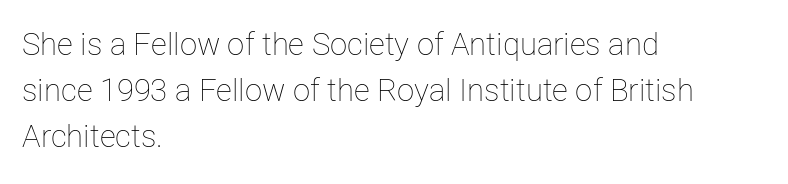
The image shows 31 px thin type, upright; set left-aligned, normal line spacing (1.49x), normal letter spacing, not underlined; low stroke contrast and a medium x-height.
